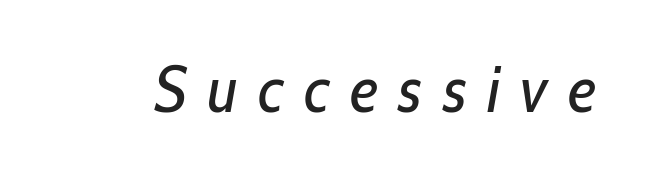
Lines of text with bare space underneath. Italic? Definitely — the glyphs are oblique. No heavy texture on the line: the type isn't bold. Looks like regular typesetting: each glyph gets only the width it needs. Spacing between characters has been opened up far beyond the box default.
